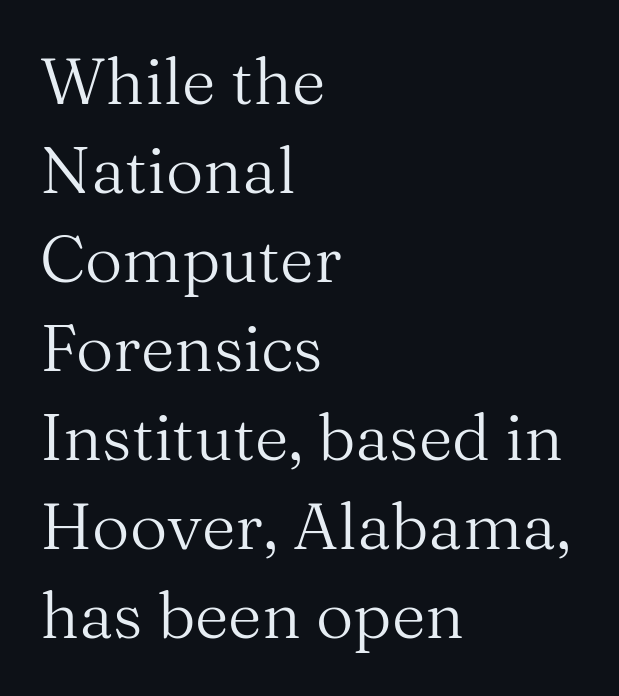
Q: Is the text bold? A: No.
Q: Is the text italic (slanted)? A: No, it is upright.
Q: Is the typeface a serif or a sans-serif typeface? A: Serif.
Q: Is the text underlined? A: No.
Q: How is the paragraph aligned? A: Left-aligned.
Q: Is the spacing between letters normal or unusually wide? A: Normal.
Q: Is the spacing between lines tight, normal or loose? A: Normal.
Q: Width (condensed, normal, or wide)? A: Normal.
Q: Stroke contrast? A: Medium.
Q: x-height? A: Medium.
Q: Monospaced? A: No.
